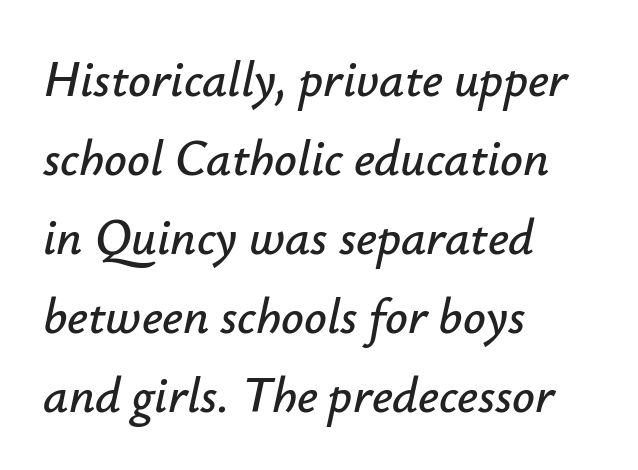
The image shows 50 px text type, italic (leaning right); set left-aligned, normal line spacing (1.58x), normal letter spacing, not underlined; low stroke contrast and a small x-height.
